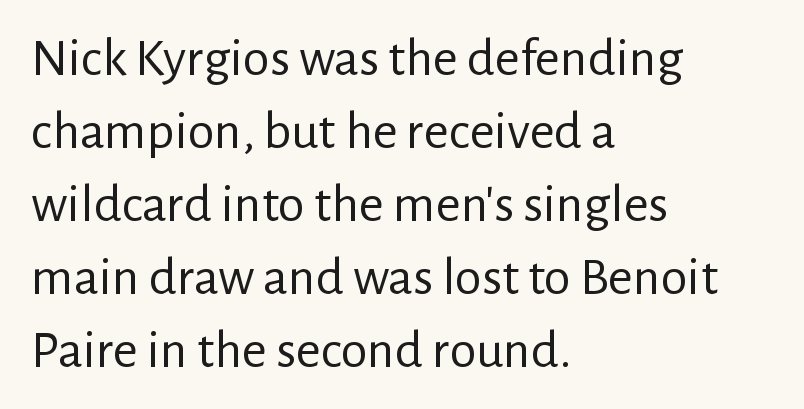
{"serif": "no", "italic": "no", "bold": "no", "weight": "regular", "width": "normal", "stroke_contrast": "low", "x_height": "medium", "monospaced": "no", "underline": "no", "align": "left", "line_spacing": "normal", "line_spacing_ratio": 1.35, "letter_spacing": "normal", "letter_spacing_em": 0.0, "glyph_px": 54}
